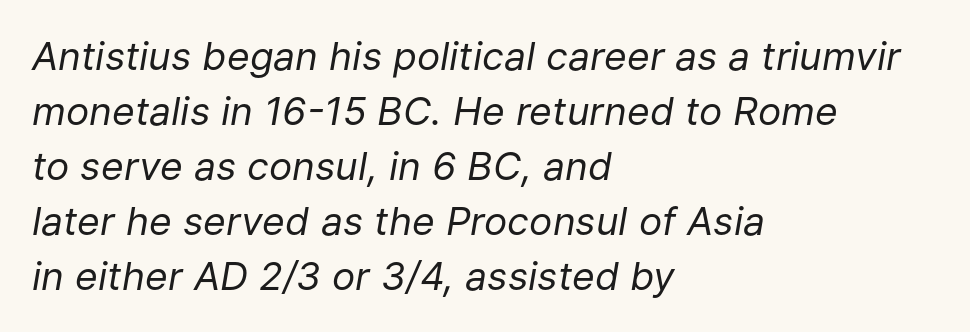
Q: Is the text bold? A: No.
Q: Is the text italic (slanted)? A: Yes, it leans right by about 9 degrees.
Q: Is the text underlined? A: No.
Q: How is the paragraph aligned? A: Left-aligned.
Q: Is the spacing between letters normal or unusually wide? A: Normal.
Q: Is the spacing between lines tight, normal or loose? A: Normal.
Q: Width (condensed, normal, or wide)? A: Normal.
Q: Stroke contrast? A: Low.
Q: x-height? A: Medium.
Q: Monospaced? A: No.
